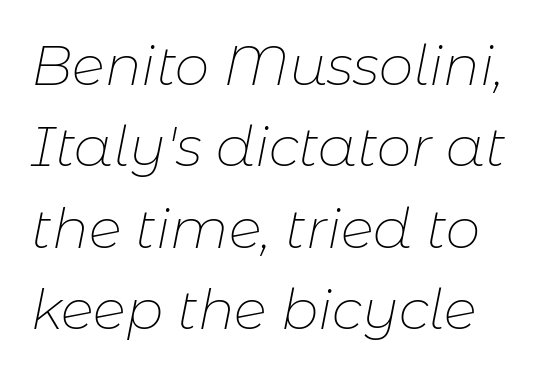
The image shows 55 px thin type, italic (leaning right); set normal line spacing (1.48x), normal letter spacing, not underlined; low stroke contrast and a medium x-height.
